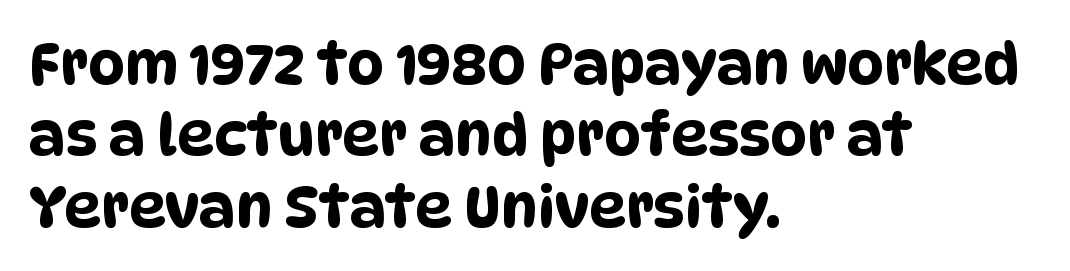
{"serif": "no", "width": "condensed", "stroke_contrast": "low", "x_height": "large", "monospaced": "no", "underline": "no", "align": "left", "line_spacing_ratio": 1.23, "letter_spacing": "normal", "letter_spacing_em": 0.0, "glyph_px": 58}
